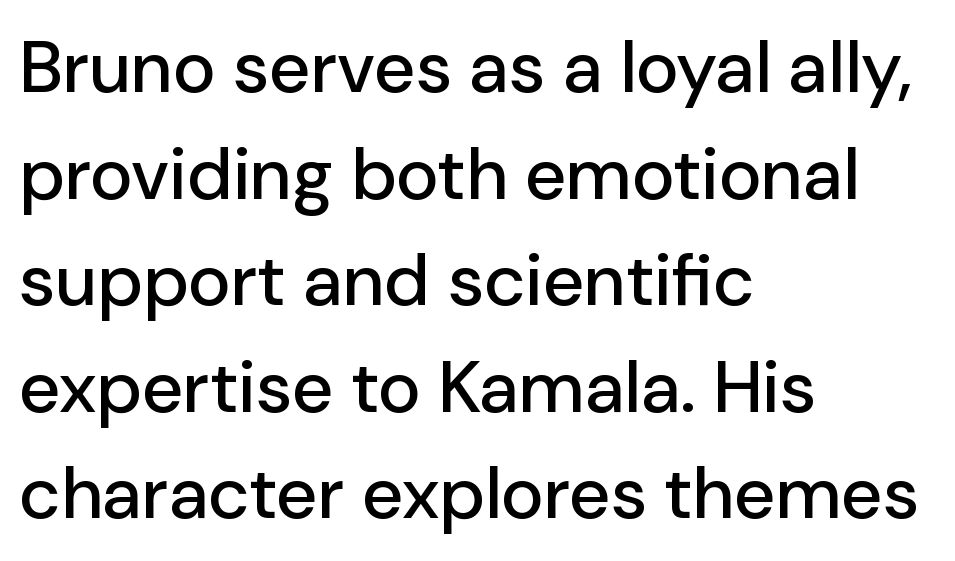
The image shows 73 px sans-serif type, upright; set left-aligned, normal line spacing (1.46x), normal letter spacing, not underlined; low stroke contrast and a medium x-height.
